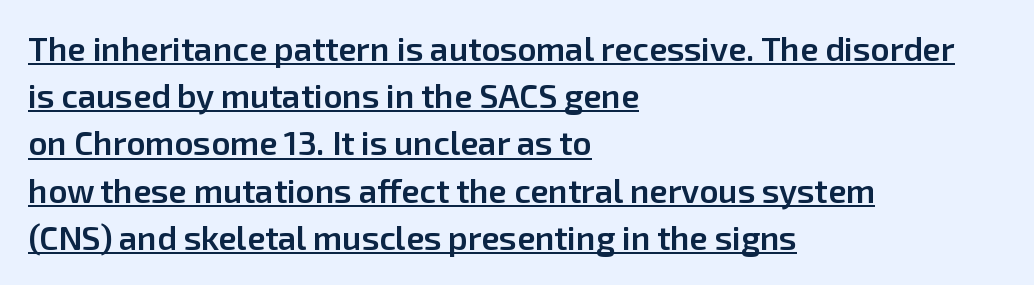
Q: Is the text bold? A: Semi-bold.
Q: Is the text italic (slanted)? A: No, it is upright.
Q: Is the typeface a serif or a sans-serif typeface? A: Sans-serif.
Q: Is the text underlined? A: Yes.
Q: How is the paragraph aligned? A: Left-aligned.
Q: Is the spacing between letters normal or unusually wide? A: Normal.
Q: Is the spacing between lines tight, normal or loose? A: Normal.
Q: Width (condensed, normal, or wide)? A: Normal.
Q: Stroke contrast? A: Low.
Q: x-height? A: Medium.
Q: Monospaced? A: No.
